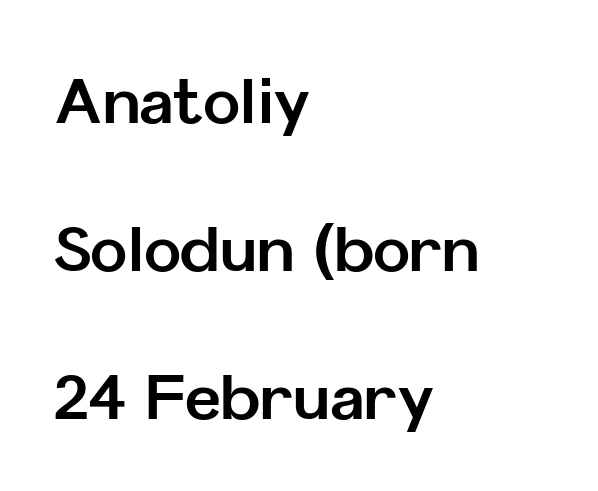
{"serif": "no", "italic": "no", "bold": "yes", "weight": "bold", "width": "normal", "stroke_contrast": "low", "x_height": "medium", "monospaced": "no", "underline": "no", "align": "left", "line_spacing": "loose", "line_spacing_ratio": 2.39, "letter_spacing": "normal", "letter_spacing_em": 0.0, "glyph_px": 62}
